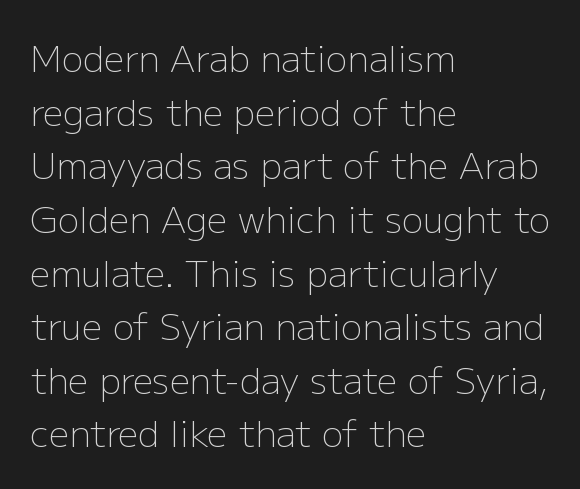
Q: Is the text bold? A: No.
Q: Is the text italic (slanted)? A: No, it is upright.
Q: Is the typeface a serif or a sans-serif typeface? A: Sans-serif.
Q: Is the text underlined? A: No.
Q: How is the paragraph aligned? A: Left-aligned.
Q: Is the spacing between letters normal or unusually wide? A: Normal.
Q: Is the spacing between lines tight, normal or loose? A: Normal.
Q: Width (condensed, normal, or wide)? A: Normal.
Q: Stroke contrast? A: Low.
Q: x-height? A: Medium.
Q: Monospaced? A: No.
